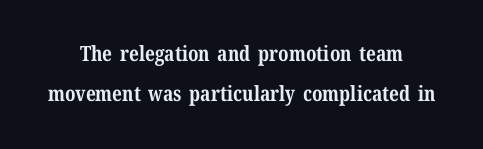
{"italic": "no", "bold": "yes", "underline": "no", "line_spacing": "loose", "line_spacing_ratio": 1.91, "letter_spacing": "normal", "letter_spacing_em": 0.0, "glyph_px": 21}
